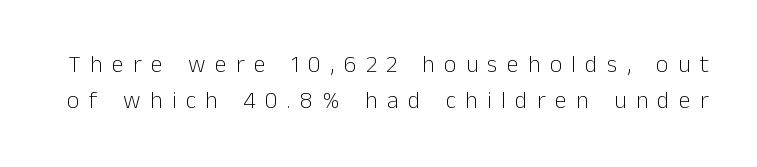
{"italic": "no", "bold": "no", "underline": "no", "line_spacing": "normal", "line_spacing_ratio": 1.5, "letter_spacing": "wide", "letter_spacing_em": 0.39, "glyph_px": 24}
